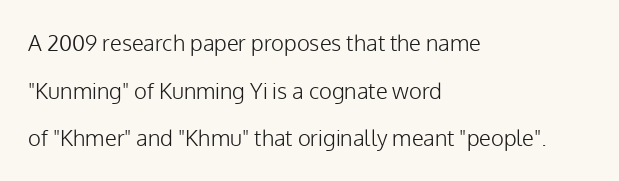
Rows of type keep a wide berth in the vertical direction. What stands out about the letter spacing? Nothing — it is the standard amount. Heaviness? Minimal to ordinary, like unemphasized prose. One-word summary of the alignment: left. Bare-footed words on every line.
